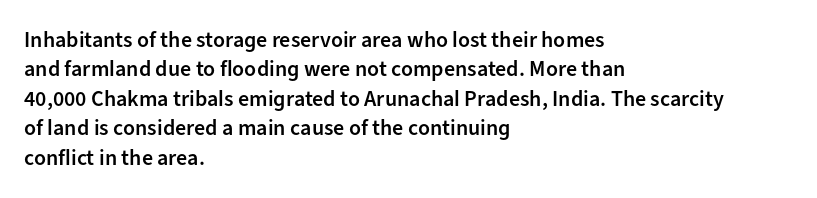
Q: Is the text bold? A: Semi-bold.
Q: Is the text italic (slanted)? A: No, it is upright.
Q: Is the text underlined? A: No.
Q: How is the paragraph aligned? A: Left-aligned.
Q: Is the spacing between letters normal or unusually wide? A: Normal.
Q: Is the spacing between lines tight, normal or loose? A: Normal.
